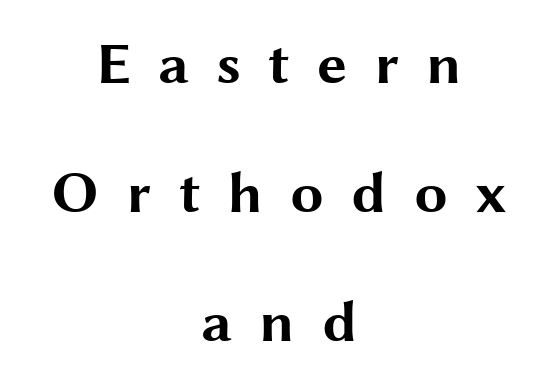
Q: Is the text bold? A: Yes.
Q: Is the text italic (slanted)? A: No, it is upright.
Q: Is the typeface a serif or a sans-serif typeface? A: Sans-serif.
Q: Is the text underlined? A: No.
Q: How is the paragraph aligned? A: Centered.
Q: Is the spacing between letters normal or unusually wide? A: Unusually wide.
Q: Is the spacing between lines tight, normal or loose? A: Loose.
Q: Width (condensed, normal, or wide)? A: Wide.
Q: Stroke contrast? A: Medium.
Q: x-height? A: Medium.
Q: Monospaced? A: No.
